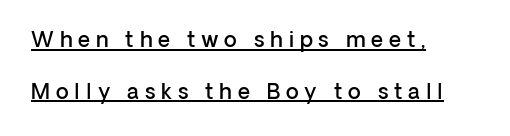
The rendering uses the underline text-decoration. The specimen reads as upright at a glance. Caption: semibold face, moderately heavy strokes. The line-height multiplier appears high, well above default.
